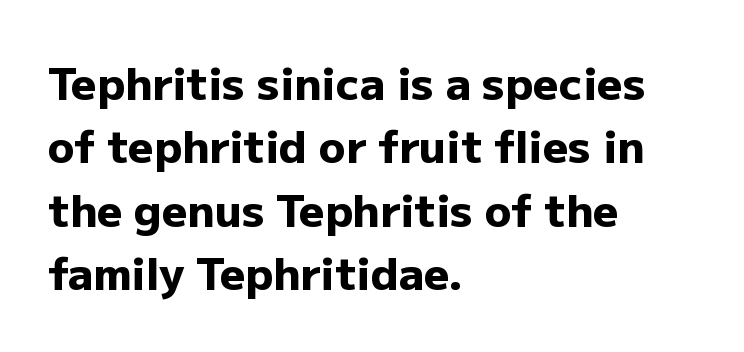
The image shows 44 px heavy sans-serif type, upright; set left-aligned, normal line spacing (1.44x), normal letter spacing, not underlined; low stroke contrast and a medium x-height.
